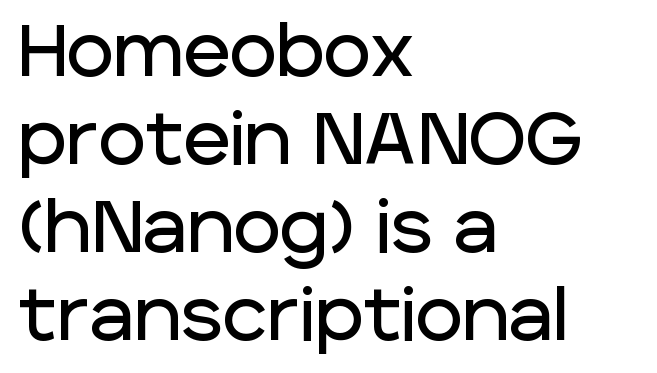
{"serif": "no", "italic": "no", "width": "normal", "stroke_contrast": "low", "x_height": "large", "monospaced": "no", "underline": "no", "align": "left", "line_spacing_ratio": 1.22, "letter_spacing": "normal", "letter_spacing_em": 0.0, "glyph_px": 72}
